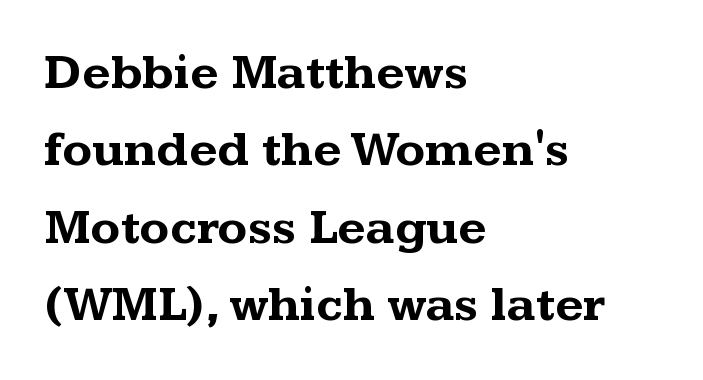
Q: Is the text bold? A: Yes.
Q: Is the text italic (slanted)? A: No, it is upright.
Q: Is the typeface a serif or a sans-serif typeface? A: Serif.
Q: Is the text underlined? A: No.
Q: How is the paragraph aligned? A: Left-aligned.
Q: Is the spacing between letters normal or unusually wide? A: Normal.
Q: Is the spacing between lines tight, normal or loose? A: Normal.
Q: Width (condensed, normal, or wide)? A: Wide.
Q: Stroke contrast? A: Medium.
Q: x-height? A: Medium.
Q: Monospaced? A: No.
